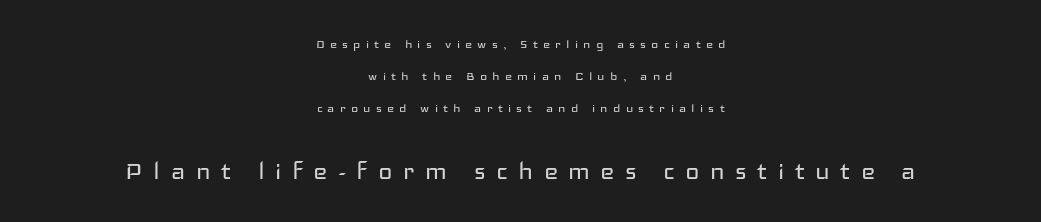
{"serif": "no", "italic": "no", "bold": "no", "weight": "regular", "width": "wide", "stroke_contrast": "low", "x_height": "medium", "monospaced": "no", "underline": "no", "align": "center", "line_spacing": "loose", "line_spacing_ratio": 2.13, "letter_spacing": "wide", "letter_spacing_em": 0.35, "larger_block": "second", "size_ratio": 2.0, "glyph_px": 30}
